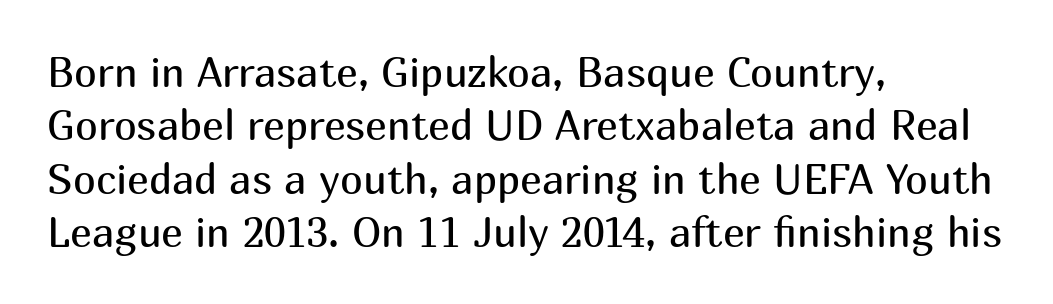
Q: Is the text bold? A: No.
Q: Is the text italic (slanted)? A: No, it is upright.
Q: Is the typeface a serif or a sans-serif typeface? A: Sans-serif.
Q: Is the text underlined? A: No.
Q: How is the paragraph aligned? A: Left-aligned.
Q: Is the spacing between letters normal or unusually wide? A: Normal.
Q: Is the spacing between lines tight, normal or loose? A: Normal.
Q: Width (condensed, normal, or wide)? A: Normal.
Q: Stroke contrast? A: Medium.
Q: x-height? A: Medium.
Q: Monospaced? A: No.
